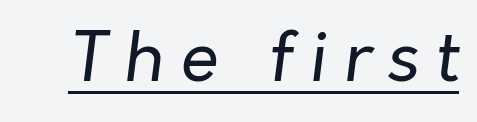
{"italic": "yes", "lean": "right", "slant_degrees": 7, "bold": "no", "weight": "regular", "width": "normal", "stroke_contrast": "low", "x_height": "medium", "monospaced": "no", "underline": "yes", "letter_spacing": "wide", "letter_spacing_em": 0.23, "glyph_px": 69}
